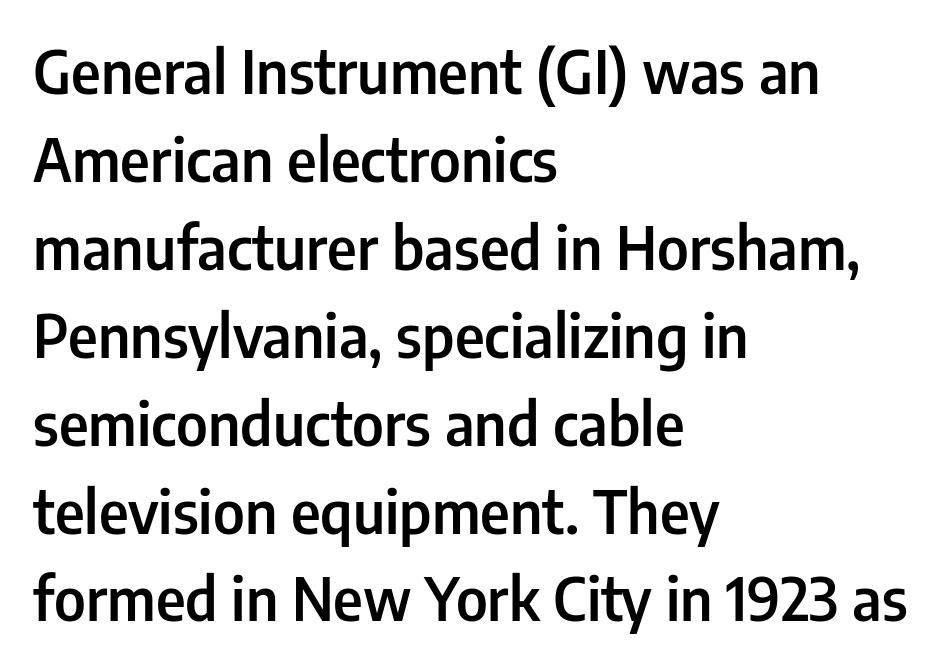
Q: Is the text bold? A: Semi-bold.
Q: Is the text italic (slanted)? A: No, it is upright.
Q: Is the typeface a serif or a sans-serif typeface? A: Sans-serif.
Q: Is the text underlined? A: No.
Q: How is the paragraph aligned? A: Left-aligned.
Q: Is the spacing between letters normal or unusually wide? A: Normal.
Q: Is the spacing between lines tight, normal or loose? A: Normal.
Q: Width (condensed, normal, or wide)? A: Condensed.
Q: Stroke contrast? A: Low.
Q: x-height? A: Medium.
Q: Monospaced? A: No.
